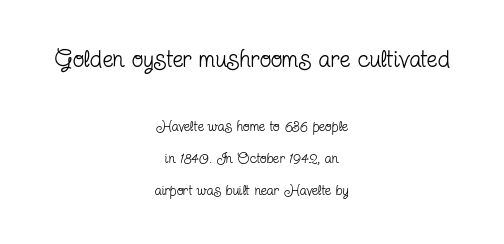
Q: Is the text bold? A: No.
Q: Is the text italic (slanted)? A: No, it is upright.
Q: Is the text underlined? A: No.
Q: How is the paragraph aligned? A: Centered.
Q: Is the spacing between letters normal or unusually wide? A: Normal.
Q: Is the spacing between lines tight, normal or loose? A: Loose.
Q: Which block of text is set in a larger size, the first (top) or the second (bottom)? A: The first (top) one.
